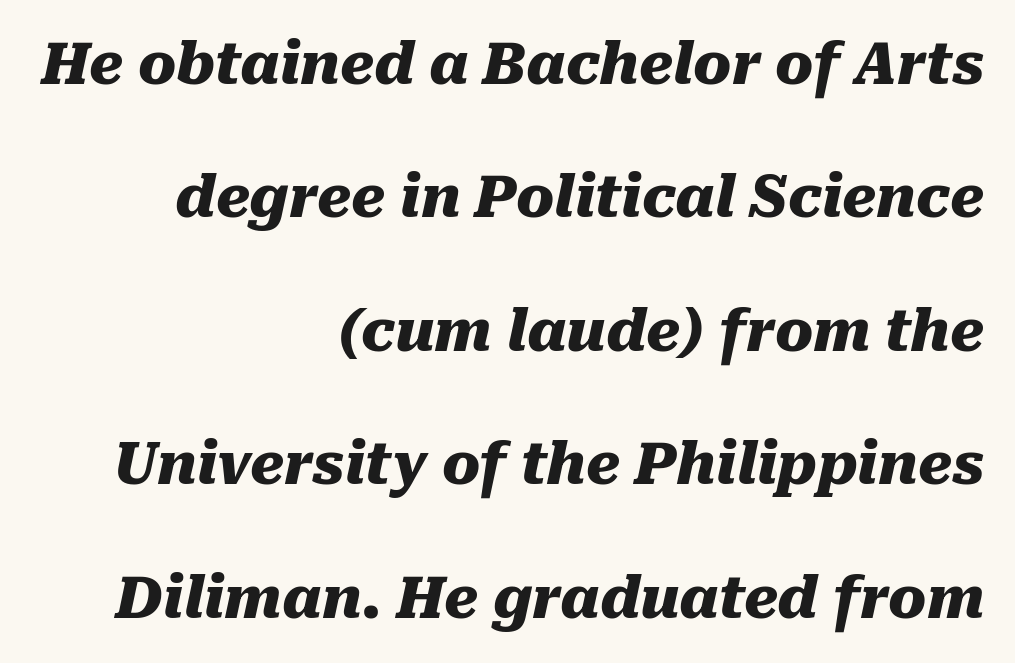
{"italic": "yes", "lean": "right", "slant_degrees": 10, "bold": "yes", "weight": "heavy", "width": "normal", "stroke_contrast": "medium", "x_height": "medium", "monospaced": "no", "underline": "no", "align": "right", "line_spacing": "loose", "line_spacing_ratio": 2.34, "letter_spacing": "normal", "letter_spacing_em": 0.0, "glyph_px": 57}
